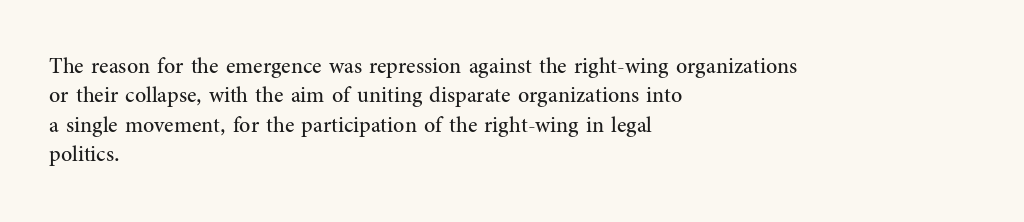
Q: Is the text bold? A: No.
Q: Is the text italic (slanted)? A: No, it is upright.
Q: Is the text underlined? A: No.
Q: How is the paragraph aligned? A: Left-aligned.
Q: Is the spacing between letters normal or unusually wide? A: Normal.
Q: Is the spacing between lines tight, normal or loose? A: Normal.
